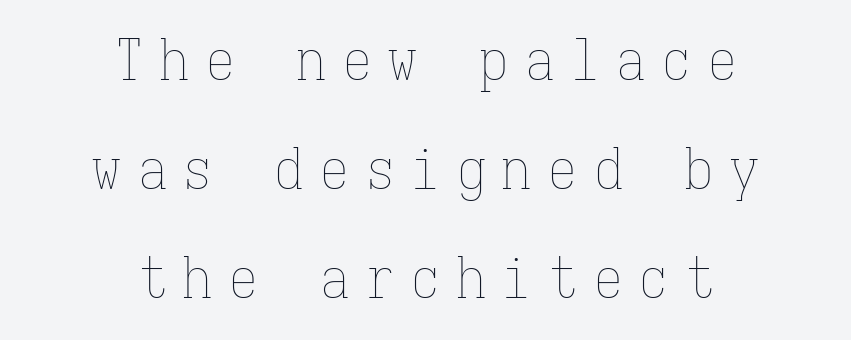
The image shows 57 px thin, condensed type, upright, monospaced; set centered, loose line spacing (1.91x), unusually wide letter spacing (+0.3 em), not underlined; low stroke contrast and a medium x-height.
